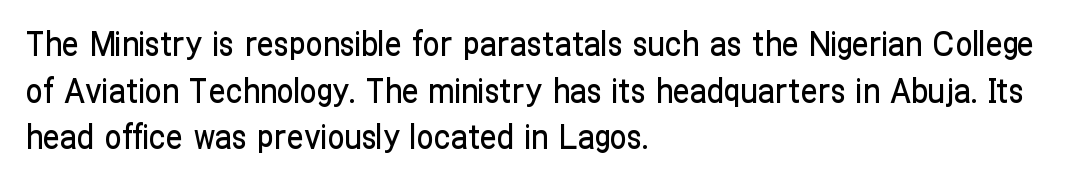
The image shows 34 px condensed sans-serif type, upright; set left-aligned, normal line spacing (1.37x), normal letter spacing, not underlined; low stroke contrast and a medium x-height.
